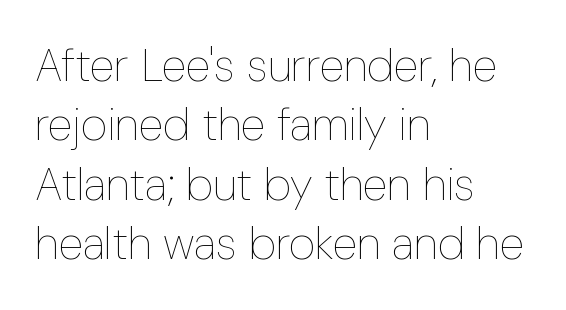
The image shows 46 px thin, condensed type, upright; set left-aligned, normal line spacing (1.29x), normal letter spacing, not underlined; low stroke contrast and a medium x-height.
